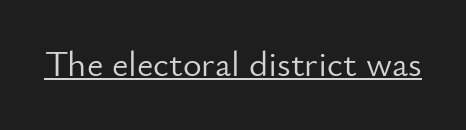
Regarding serifs, this sample does without them. Characters follow at the spacing the type designer built in. In terms of posture, this sample is upright. Is this a heavy cut? Hardly; it is regular or lighter.
